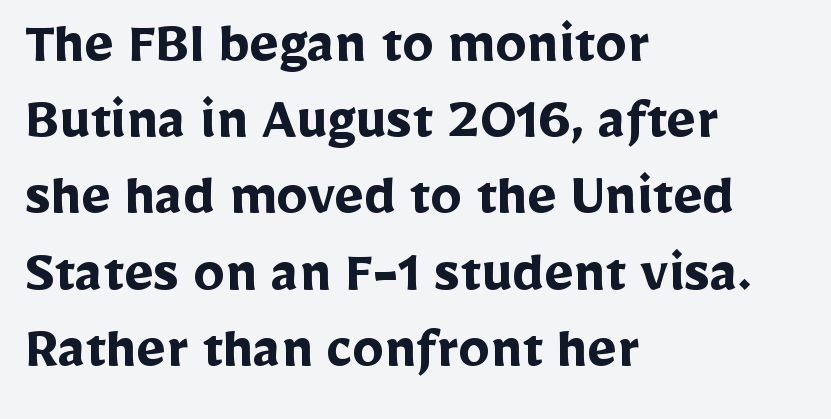
{"serif": "no", "italic": "no", "bold": "yes", "weight": "semibold", "width": "normal", "stroke_contrast": "low", "x_height": "medium", "monospaced": "no", "underline": "no", "align": "left", "line_spacing_ratio": 1.21, "letter_spacing": "normal", "letter_spacing_em": 0.0, "glyph_px": 63}
